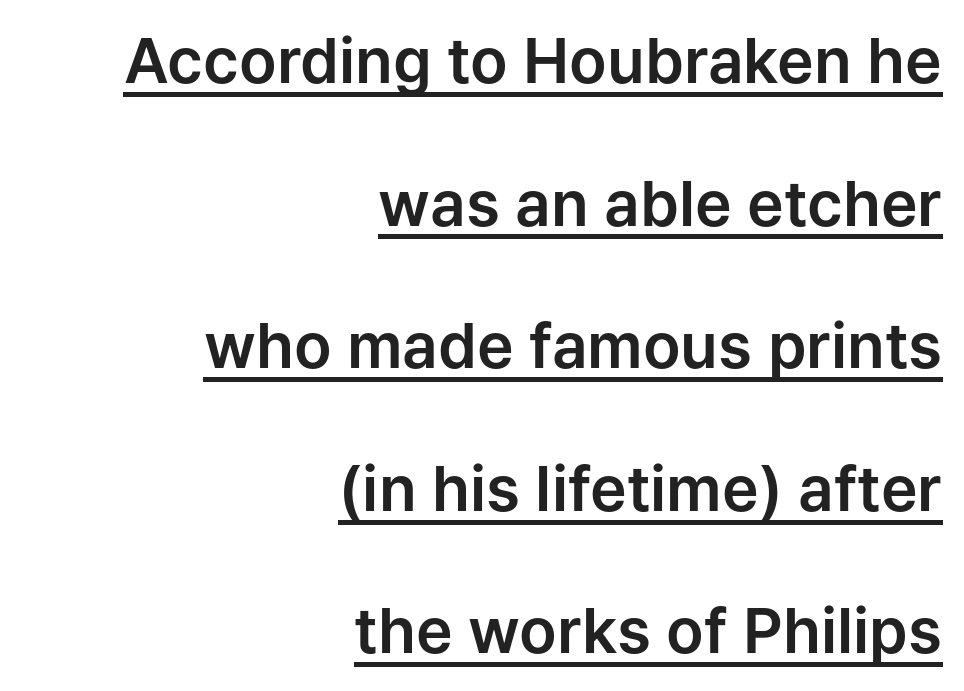
The image shows 62 px sans-serif type, upright; set right-aligned, loose line spacing (2.3x), normal letter spacing, underlined; low stroke contrast and a medium x-height.
